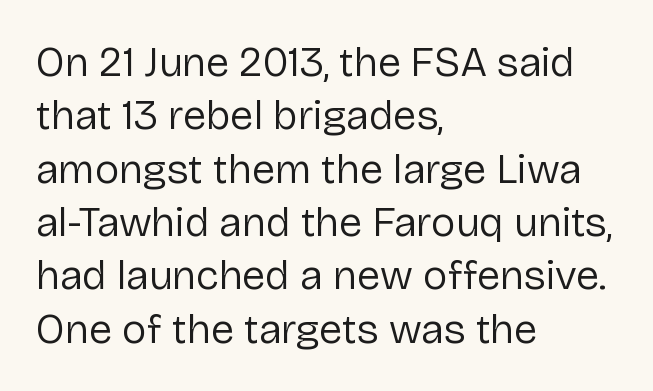
The image shows 42 px regular-weight sans-serif type, upright; set left-aligned, normal line spacing (1.27x), normal letter spacing, not underlined; low stroke contrast and a medium x-height.
